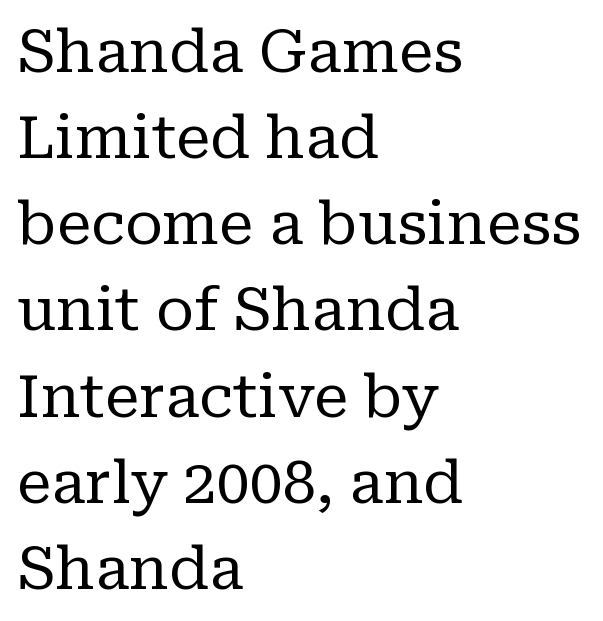
The passage shown stacks its lines at a standard gap. Default kerning and tracking; the words read as compact shapes. This rendering features lettering with no underline. These lines are rendered in a variable-pitch font.
